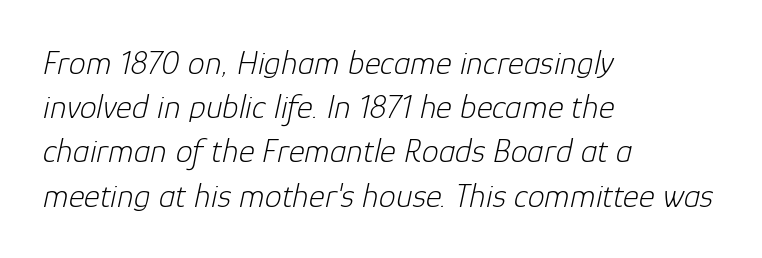
The strokes are not fattened; the text isn't bold. Character widths vary here, with narrow letters taking less room than wide ones. Does extra space separate the letters? No, they use regular spacing. The font's italic variant was chosen for this text.
